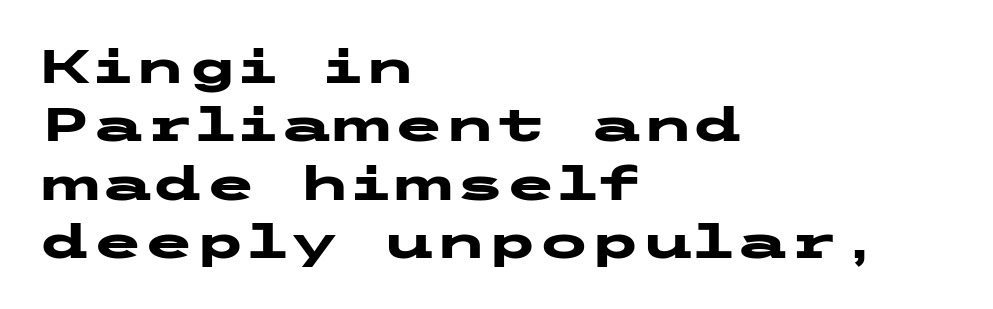
The image shows 47 px heavy, wide sans-serif type, upright; set left-aligned, line spacing 1.24x, normal letter spacing, not underlined; low stroke contrast and a medium x-height.
